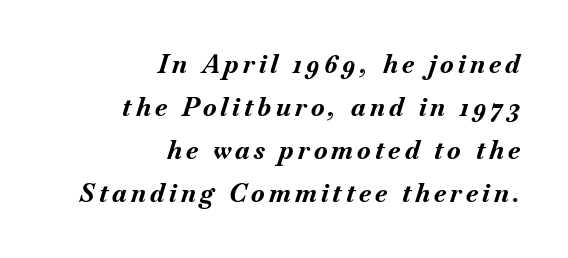
Emphasis by weight is at full strength: bold. This sample is right-justified, so line beginnings fall wherever the words allow. The gap between lines stays unmarked. The face used here has a pronounced slope to its letters.
